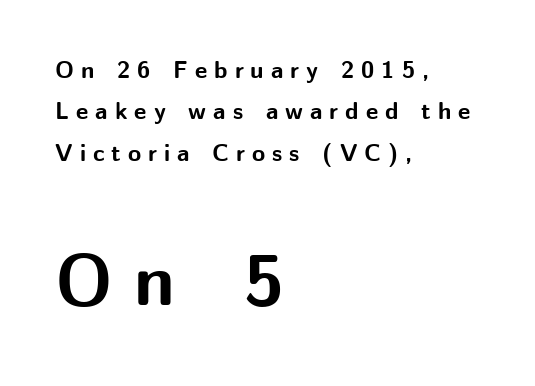
{"serif": "no", "italic": "no", "bold": "yes", "weight": "bold", "width": "normal", "stroke_contrast": "medium", "x_height": "medium", "monospaced": "no", "underline": "no", "align": "left", "line_spacing_ratio": 1.72, "letter_spacing": "wide", "letter_spacing_em": 0.29, "larger_block": "second", "size_ratio": 3.04, "glyph_px": 73}
